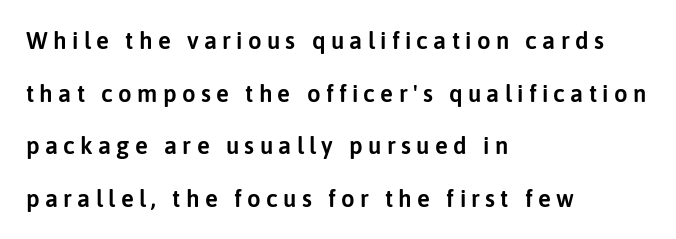
{"italic": "no", "underline": "no", "align": "left", "line_spacing": "loose", "line_spacing_ratio": 2.19, "letter_spacing": "wide", "letter_spacing_em": 0.22, "glyph_px": 24}
